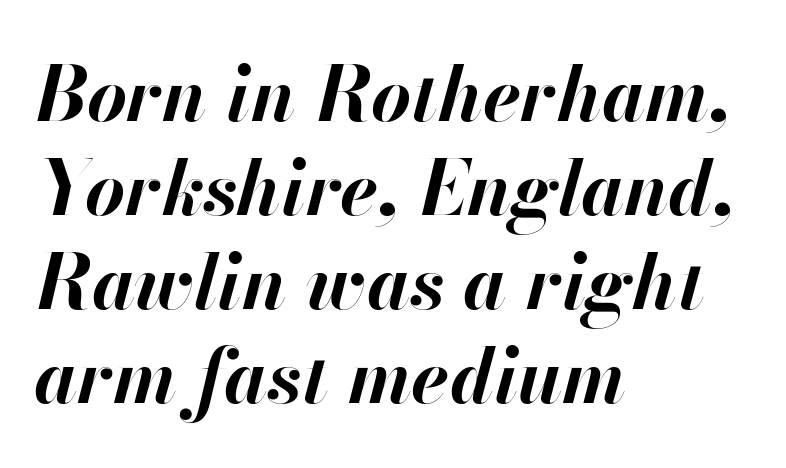
Q: Is the text bold? A: Yes.
Q: Is the text italic (slanted)? A: Yes, it leans right by about 13 degrees.
Q: Is the text underlined? A: No.
Q: How is the paragraph aligned? A: Left-aligned.
Q: Is the spacing between letters normal or unusually wide? A: Normal.
Q: Width (condensed, normal, or wide)? A: Normal.
Q: Stroke contrast? A: High.
Q: x-height? A: Small.
Q: Monospaced? A: No.
